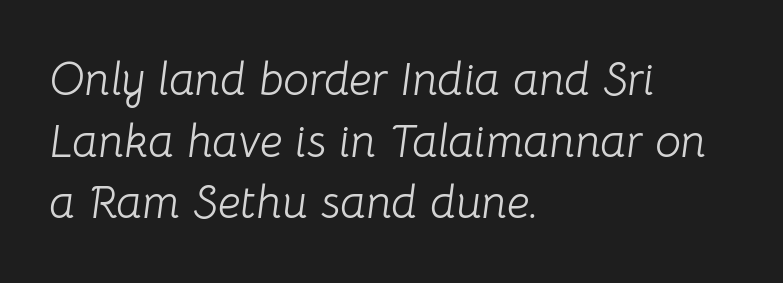
Q: Is the text bold? A: No.
Q: Is the text italic (slanted)? A: Yes, it leans right by about 8 degrees.
Q: Is the text underlined? A: No.
Q: How is the paragraph aligned? A: Left-aligned.
Q: Is the spacing between letters normal or unusually wide? A: Normal.
Q: Is the spacing between lines tight, normal or loose? A: Normal.
Q: Width (condensed, normal, or wide)? A: Normal.
Q: Stroke contrast? A: Low.
Q: x-height? A: Medium.
Q: Monospaced? A: No.
